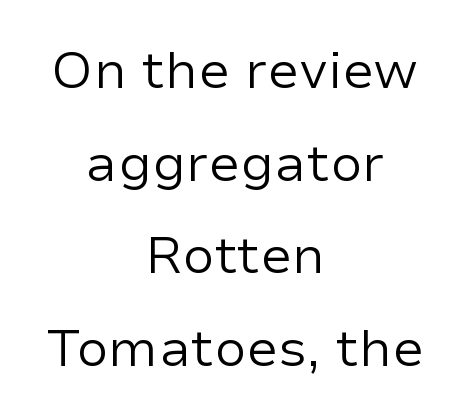
Q: Is the text bold? A: No.
Q: Is the text italic (slanted)? A: No, it is upright.
Q: Is the typeface a serif or a sans-serif typeface? A: Sans-serif.
Q: Is the text underlined? A: No.
Q: How is the paragraph aligned? A: Centered.
Q: Is the spacing between letters normal or unusually wide? A: Normal.
Q: Width (condensed, normal, or wide)? A: Normal.
Q: Stroke contrast? A: Low.
Q: x-height? A: Medium.
Q: Monospaced? A: No.
